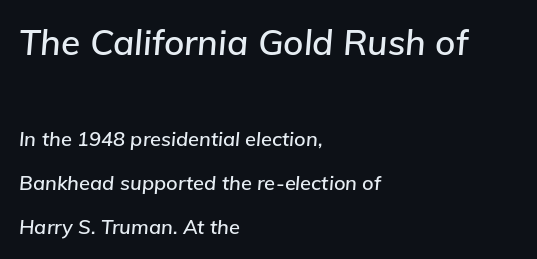
Bare-footed words on every line. The letters in the upper block stand taller than those in the block below. The lines in this sample share a left origin and differ only in where they stop. A typesetter would mark this as italic.
